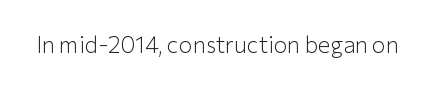
The type is set solid horizontally, with unmodified tracking. Words float on clear page, feet unadorned. A quiet, ordinary-to-light weight characterises the typeface. The type sits square on the baseline with zero lean.
